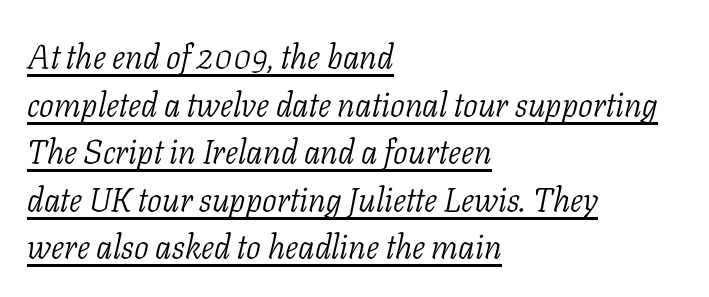
Q: Is the text bold? A: No.
Q: Is the text italic (slanted)? A: Yes, it leans right by about 11 degrees.
Q: Is the typeface a serif or a sans-serif typeface? A: Serif.
Q: Is the text underlined? A: Yes.
Q: How is the paragraph aligned? A: Left-aligned.
Q: Is the spacing between letters normal or unusually wide? A: Normal.
Q: Is the spacing between lines tight, normal or loose? A: Normal.
Q: Width (condensed, normal, or wide)? A: Normal.
Q: Stroke contrast? A: Low.
Q: x-height? A: Medium.
Q: Monospaced? A: No.
